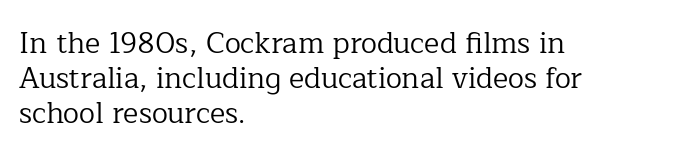
Underline: absent. Counters stay open thanks to moderate or lighter strokes. This is serif lettering, the kind often seen in printed books. Letter spacing: default.
